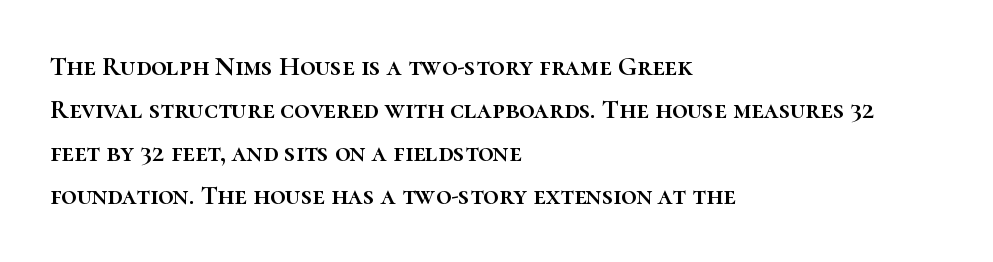
The image shows 27 px text type, upright; set left-aligned, normal line spacing (1.59x), normal letter spacing, not underlined.
